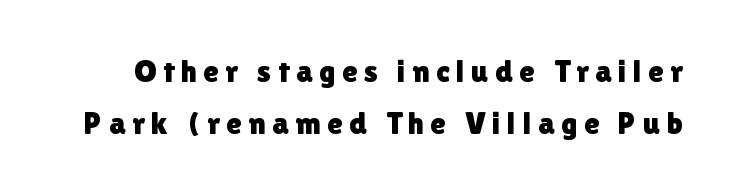
Display-style spreading of the glyphs; the letterfit is very open. Line spacing here is normal. Ordinary non-slanted type is in use. In terms of letterform style, serifs are entirely absent.
